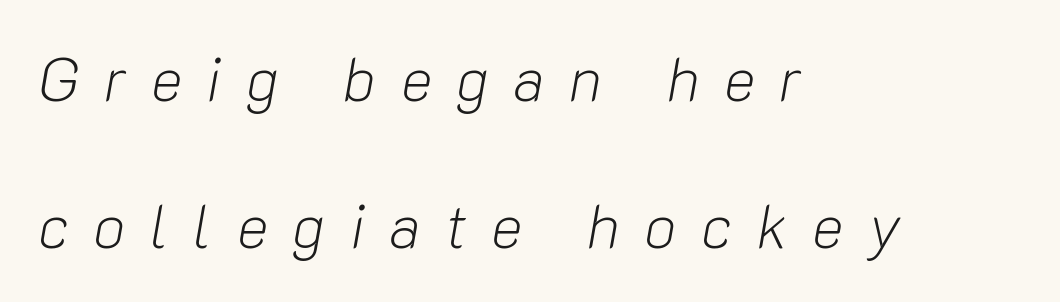
{"italic": "yes", "lean": "right", "slant_degrees": 10, "bold": "no", "weight": "light", "width": "normal", "stroke_contrast": "low", "x_height": "medium", "monospaced": "no", "underline": "no", "align": "left", "line_spacing": "loose", "line_spacing_ratio": 2.45, "letter_spacing": "wide", "letter_spacing_em": 0.41, "glyph_px": 60}
